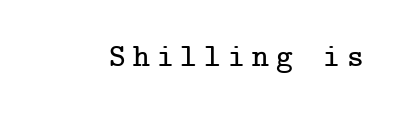
{"serif": "yes", "italic": "no", "width": "normal", "stroke_contrast": "low", "x_height": "medium", "underline": "no", "letter_spacing": "wide", "letter_spacing_em": 0.22, "glyph_px": 32}
